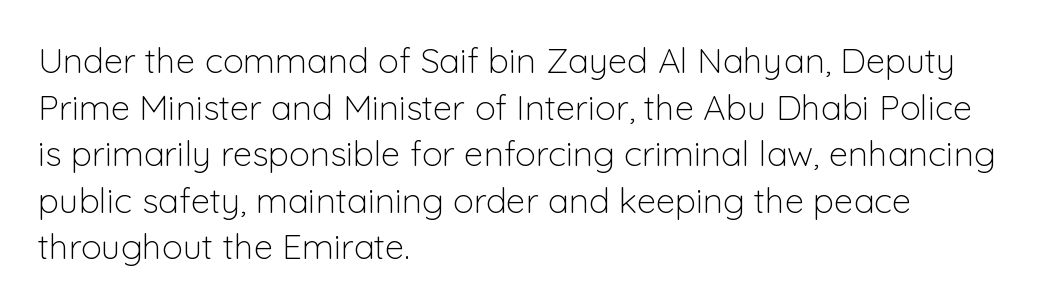
{"serif": "no", "italic": "no", "bold": "no", "weight": "light", "width": "normal", "stroke_contrast": "low", "x_height": "medium", "monospaced": "no", "underline": "no", "align": "left", "line_spacing": "normal", "line_spacing_ratio": 1.33, "letter_spacing": "normal", "letter_spacing_em": 0.0, "glyph_px": 35}
